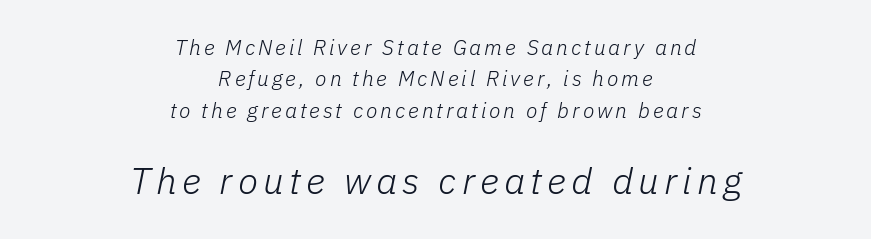
The image shows 37 px light type, italic (leaning right); set centered, normal line spacing (1.49x), not underlined; the second (bottom) block is 1.76x larger; low stroke contrast and a medium x-height.
